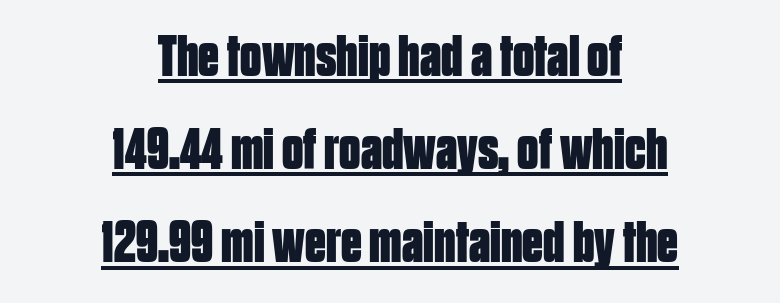
{"serif": "no", "italic": "no", "bold": "yes", "weight": "bold", "width": "condensed", "stroke_contrast": "low", "x_height": "large", "monospaced": "no", "underline": "yes", "align": "center", "line_spacing": "normal", "line_spacing_ratio": 1.58, "letter_spacing": "normal", "letter_spacing_em": 0.0, "glyph_px": 59}
